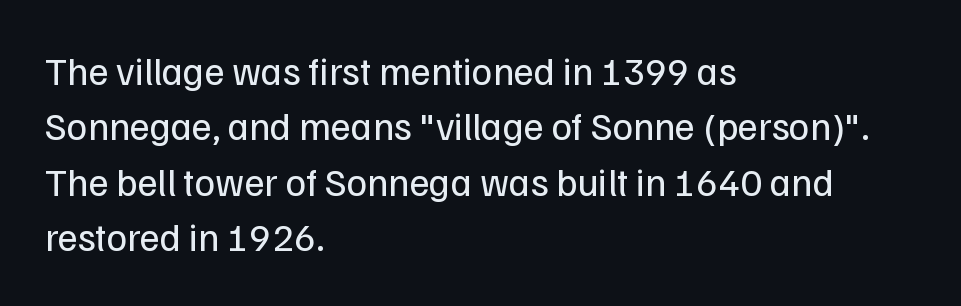
Whoever set this chose a conventional vertical rhythm. Note the varied advance widths — an 'i' is clearly narrower than an 'm'. Does the lettering tilt? It doesn't — this is upright. The face looks like a standard text weight, possibly lighter. The space beneath each line is pristine and unruled. The text was rendered using a sans face with plain stroke endings.
